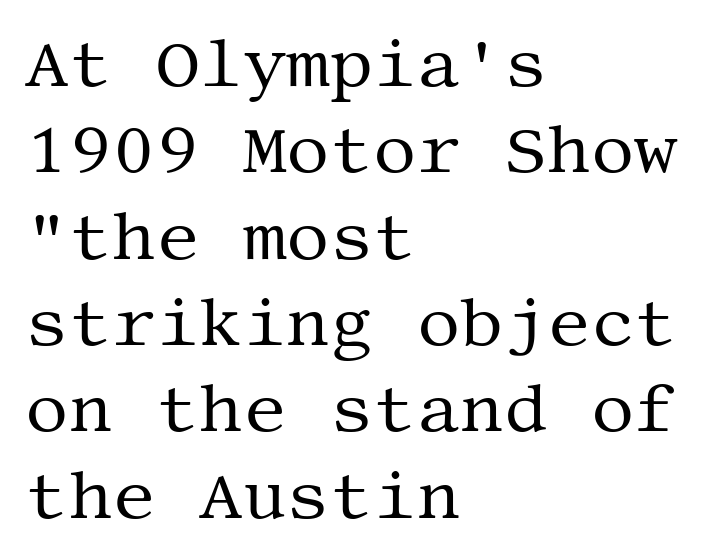
{"serif": "yes", "italic": "no", "bold": "no", "weight": "regular", "width": "normal", "stroke_contrast": "medium", "x_height": "large", "underline": "no", "align": "left", "line_spacing": "normal", "line_spacing_ratio": 1.27, "letter_spacing": "normal", "letter_spacing_em": 0.0, "glyph_px": 68}
